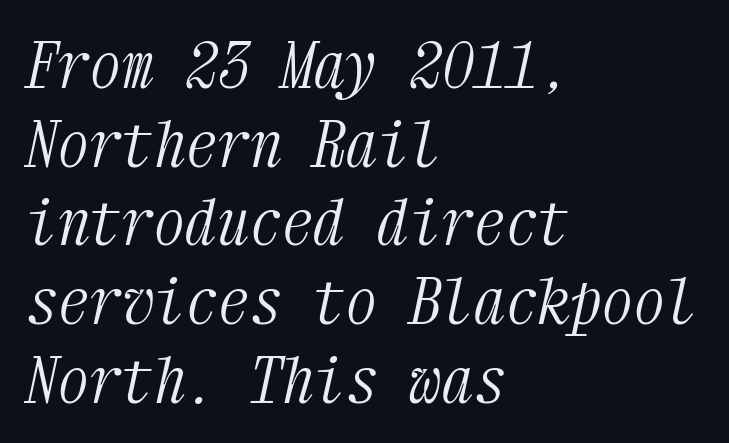
Q: Is the text bold? A: No.
Q: Is the text italic (slanted)? A: Yes, it leans right by about 12 degrees.
Q: Is the typeface a serif or a sans-serif typeface? A: Serif.
Q: Is the text underlined? A: No.
Q: How is the paragraph aligned? A: Left-aligned.
Q: Is the spacing between letters normal or unusually wide? A: Normal.
Q: Width (condensed, normal, or wide)? A: Condensed.
Q: Stroke contrast? A: Medium.
Q: x-height? A: Medium.
Q: Monospaced? A: Yes.
